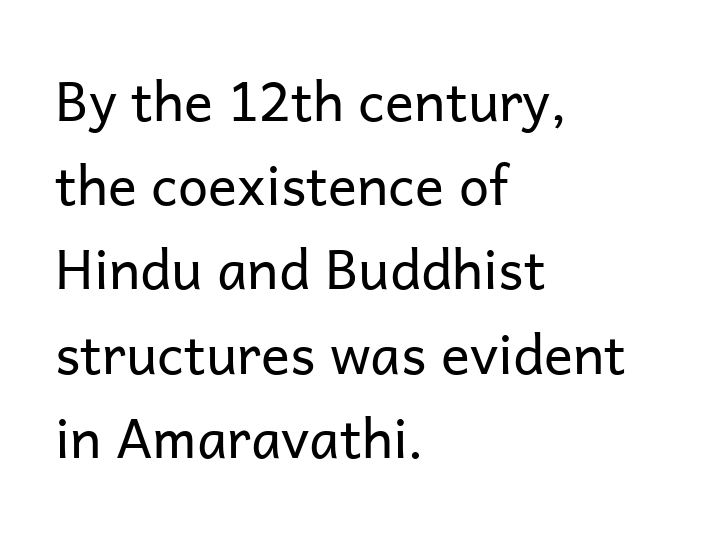
{"serif": "no", "italic": "no", "bold": "no", "weight": "regular", "width": "normal", "stroke_contrast": "low", "x_height": "medium", "monospaced": "no", "underline": "no", "align": "left", "line_spacing": "normal", "line_spacing_ratio": 1.56, "letter_spacing": "normal", "letter_spacing_em": 0.0, "glyph_px": 54}
